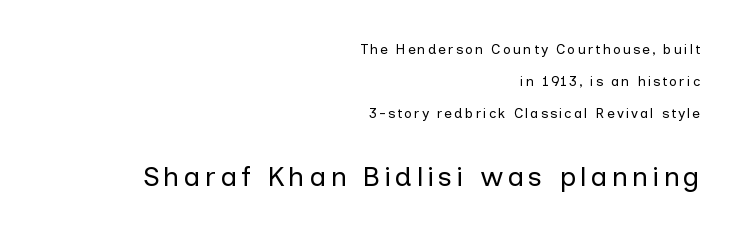
Q: Is the text bold? A: No.
Q: Is the text italic (slanted)? A: No, it is upright.
Q: Is the typeface a serif or a sans-serif typeface? A: Sans-serif.
Q: Is the text underlined? A: No.
Q: How is the paragraph aligned? A: Right-aligned.
Q: Is the spacing between lines tight, normal or loose? A: Loose.
Q: Which block of text is set in a larger size, the first (top) or the second (bottom)? A: The second (bottom) one.
Q: Width (condensed, normal, or wide)? A: Normal.
Q: Stroke contrast? A: Low.
Q: x-height? A: Medium.
Q: Monospaced? A: No.
